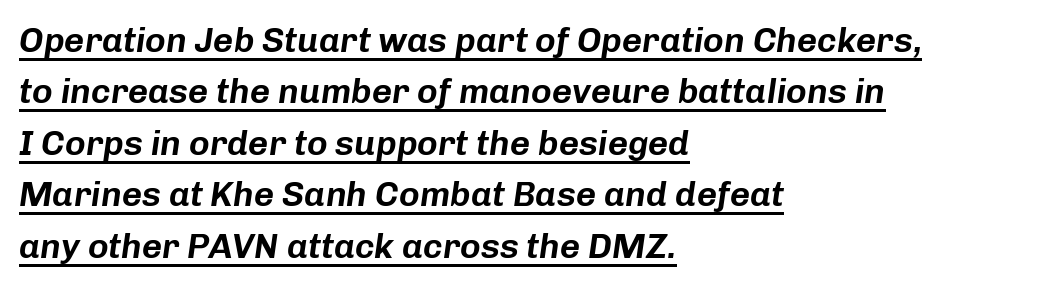
Q: Is the text italic (slanted)? A: Yes, it leans right by about 8 degrees.
Q: Is the text underlined? A: Yes.
Q: How is the paragraph aligned? A: Left-aligned.
Q: Is the spacing between letters normal or unusually wide? A: Normal.
Q: Is the spacing between lines tight, normal or loose? A: Normal.
Q: Width (condensed, normal, or wide)? A: Normal.
Q: Stroke contrast? A: Low.
Q: x-height? A: Medium.
Q: Monospaced? A: No.
